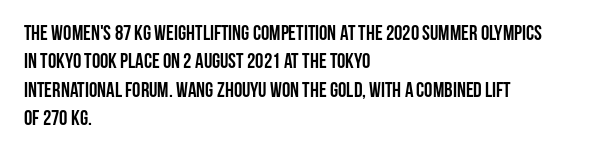
The image shows 21 px bold type, upright; set left-aligned, normal line spacing (1.35x), normal letter spacing, not underlined.
